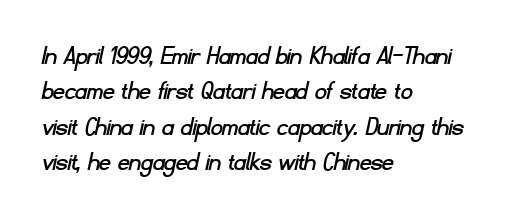
The image shows 28 px sans-serif type; set left-aligned, normal line spacing (1.26x), normal letter spacing, not underlined; low stroke contrast and a small x-height.
